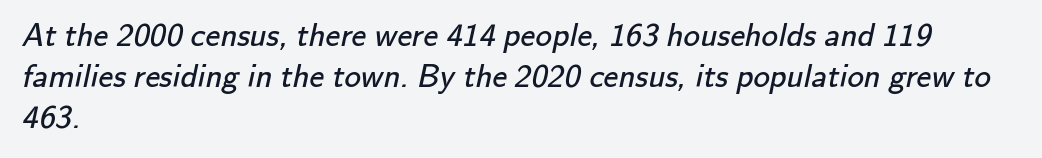
A classic flush-left, rag-right setting is used for this passage. Letter spacing: default. Bare-footed words on every line. Weight: in the light-to-regular range. Character widths vary here, with narrow letters taking less room than wide ones.
